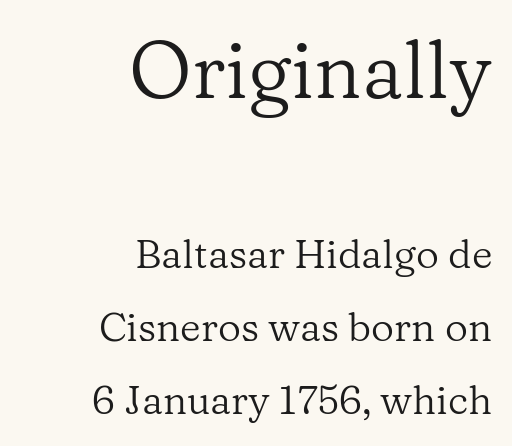
The letters advance in unequal steps, a hallmark of proportional type. The strip under each line holds only bare page. The letters stand upright; this is a roman face. Examine the stroke ends and you'll spot serifs. A student would notice the top passage is typeset larger than what follows. Horizontally, the lines are justified to the trailing edge only.
